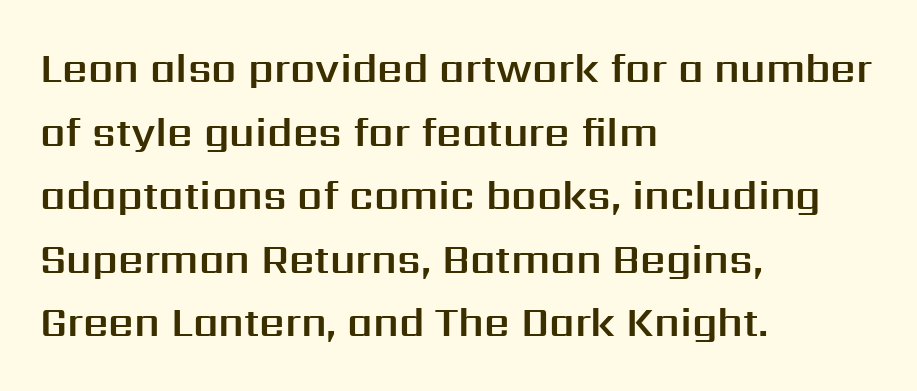
Q: Is the text italic (slanted)? A: No, it is upright.
Q: Is the typeface a serif or a sans-serif typeface? A: Sans-serif.
Q: Is the text underlined? A: No.
Q: How is the paragraph aligned? A: Left-aligned.
Q: Is the spacing between letters normal or unusually wide? A: Normal.
Q: Is the spacing between lines tight, normal or loose? A: Normal.
Q: Width (condensed, normal, or wide)? A: Normal.
Q: Stroke contrast? A: Medium.
Q: x-height? A: Medium.
Q: Monospaced? A: No.
